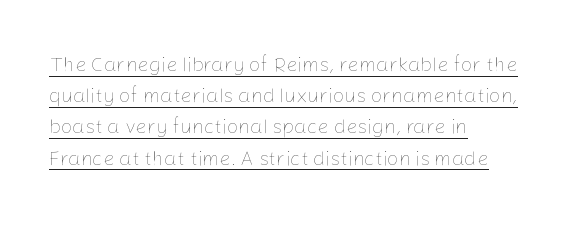
{"italic": "no", "bold": "no", "underline": "yes", "align": "left", "line_spacing": "normal", "line_spacing_ratio": 1.56, "letter_spacing": "normal", "letter_spacing_em": 0.0, "glyph_px": 20}
